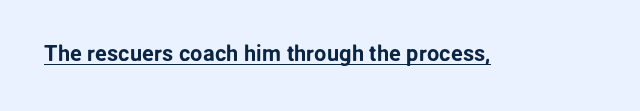
{"italic": "no", "underline": "yes", "letter_spacing": "normal", "letter_spacing_em": 0.0, "glyph_px": 22}
